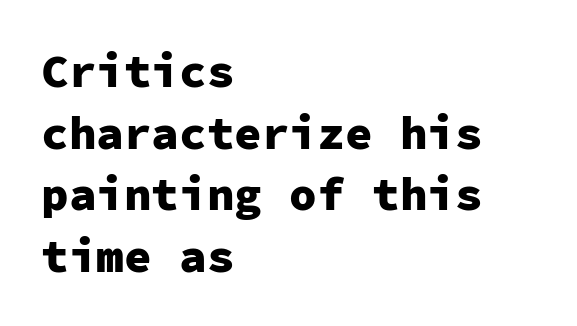
Q: Is the text bold? A: Yes.
Q: Is the text italic (slanted)? A: No, it is upright.
Q: Is the typeface a serif or a sans-serif typeface? A: Sans-serif.
Q: Is the text underlined? A: No.
Q: How is the paragraph aligned? A: Left-aligned.
Q: Is the spacing between letters normal or unusually wide? A: Normal.
Q: Is the spacing between lines tight, normal or loose? A: Normal.
Q: Width (condensed, normal, or wide)? A: Normal.
Q: Stroke contrast? A: Low.
Q: x-height? A: Medium.
Q: Monospaced? A: Yes.
